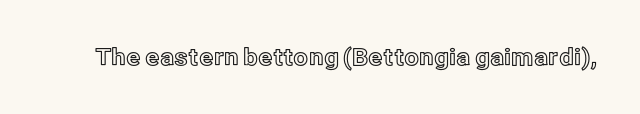
Each word holds together tightly as a unit, with standard inter-letter gaps. Posture: upright roman. The specimen omits any rule beneath the text block's lines.
